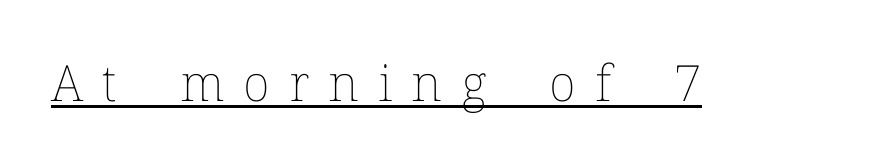
Spacing verdict: proportional, widths tailored to each character. This reads as an unemphasized weight, regular at the heaviest. Students, observe the line beneath the letters — that is underlining. Here the glyphs are tracked loosely, breaking word shapes into spaced letters.
